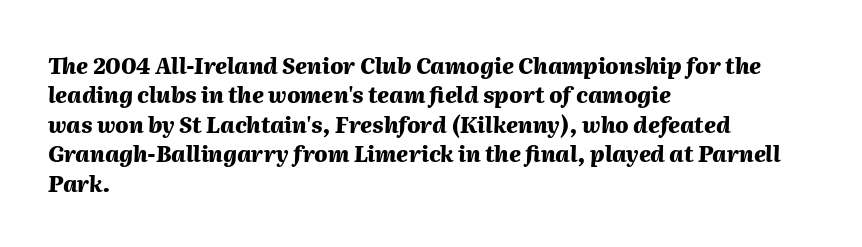
The rendering applies a slant to the glyphs. Horizontal alignment here is leftward, the default for most running prose. Compared with an ordinary text face, these strokes are far heavier — a full bold. The line-height multiplier appears to be the usual default. Check the space under the baseline: it is left empty. Letter spacing: default.
